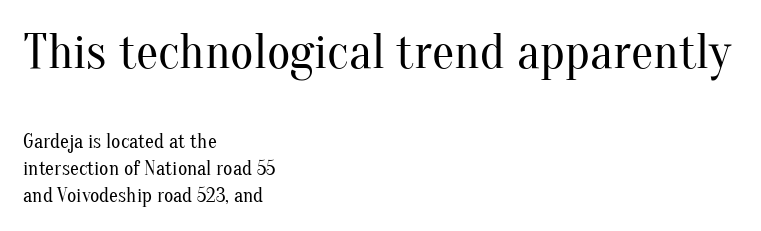
The designer gave the opening block more size than the closing block. The foot of each line stays bare and open. The typesetting does not lean heavy: it is not bold. Horizontally, the lines are justified to the leading edge only. Is this a fixed-width face? No — the glyphs have proportional, varying widths. This rendering leaves character spacing at its baseline value.
